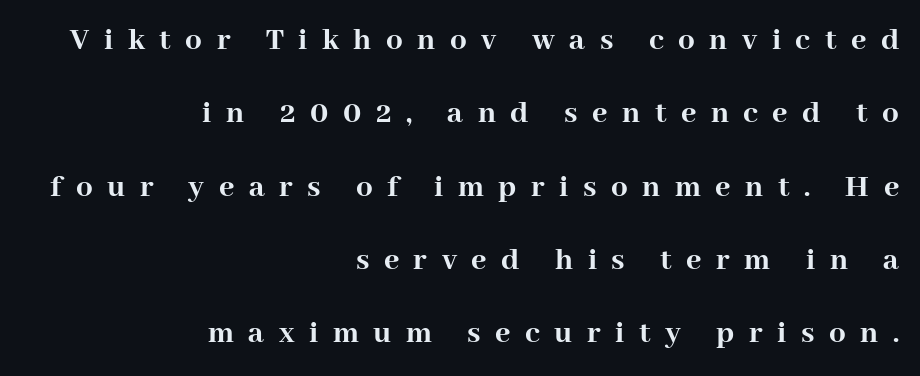
{"serif": "yes", "italic": "no", "bold": "yes", "weight": "semibold", "width": "normal", "stroke_contrast": "high", "x_height": "medium", "monospaced": "no", "underline": "no", "align": "right", "line_spacing": "loose", "line_spacing_ratio": 2.22, "letter_spacing": "wide", "letter_spacing_em": 0.44, "glyph_px": 33}
